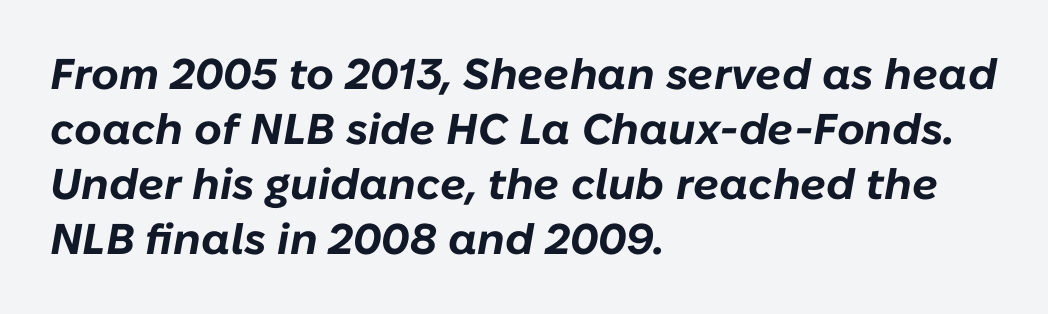
Q: Is the text bold? A: Yes.
Q: Is the text italic (slanted)? A: Yes, it leans right by about 10 degrees.
Q: Is the text underlined? A: No.
Q: How is the paragraph aligned? A: Left-aligned.
Q: Is the spacing between letters normal or unusually wide? A: Normal.
Q: Is the spacing between lines tight, normal or loose? A: Normal.
Q: Width (condensed, normal, or wide)? A: Normal.
Q: Stroke contrast? A: Low.
Q: x-height? A: Medium.
Q: Monospaced? A: No.
